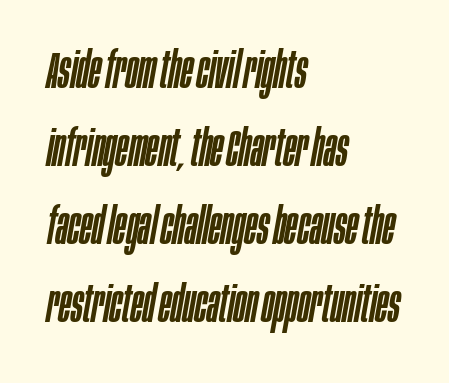
{"italic": "yes", "lean": "right", "slant_degrees": 10, "width": "condensed", "stroke_contrast": "low", "x_height": "large", "monospaced": "no", "underline": "no", "align": "left", "line_spacing": "normal", "line_spacing_ratio": 1.53, "letter_spacing": "normal", "letter_spacing_em": 0.0, "glyph_px": 51}
